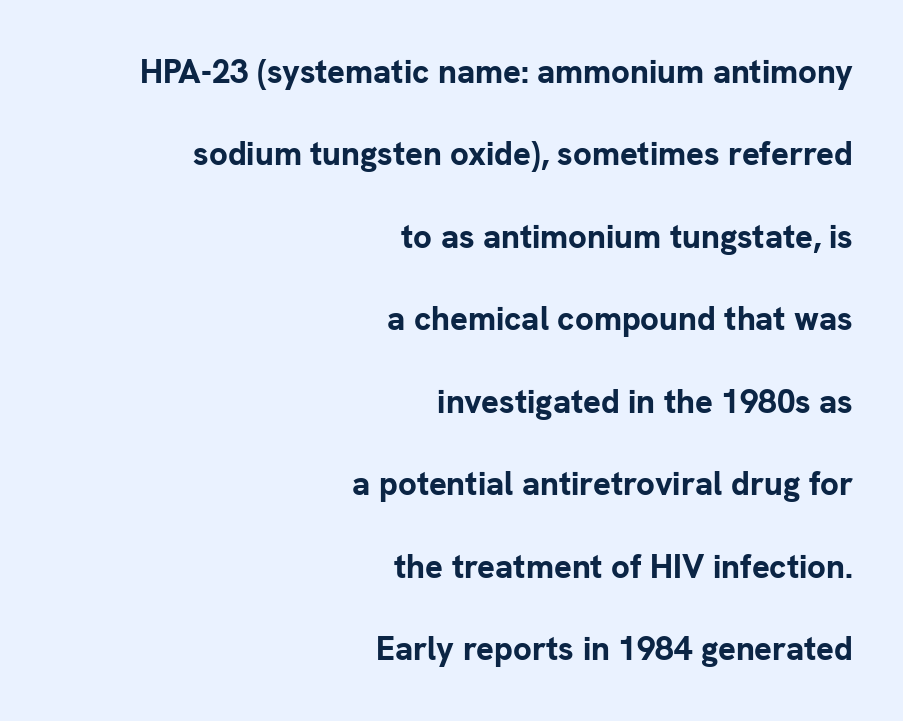
Characters remain perfectly vertical along every line. Alignment: flush right. What's the leading like? Stretched, with rows far apart. The horizontal fit of the characters is conventional and even.
